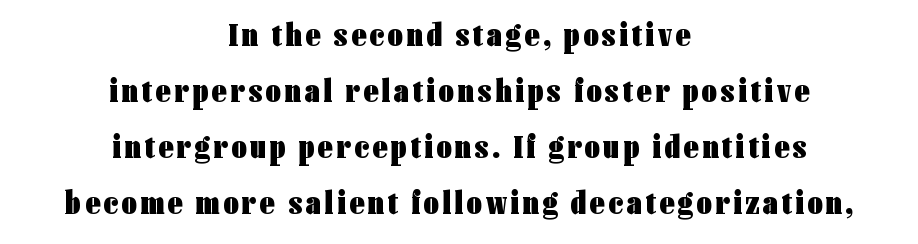
{"serif": "no", "italic": "no", "bold": "yes", "weight": "heavy", "width": "condensed", "stroke_contrast": "low", "x_height": "medium", "monospaced": "no", "underline": "no", "align": "center", "line_spacing": "normal", "line_spacing_ratio": 1.7, "glyph_px": 33}
